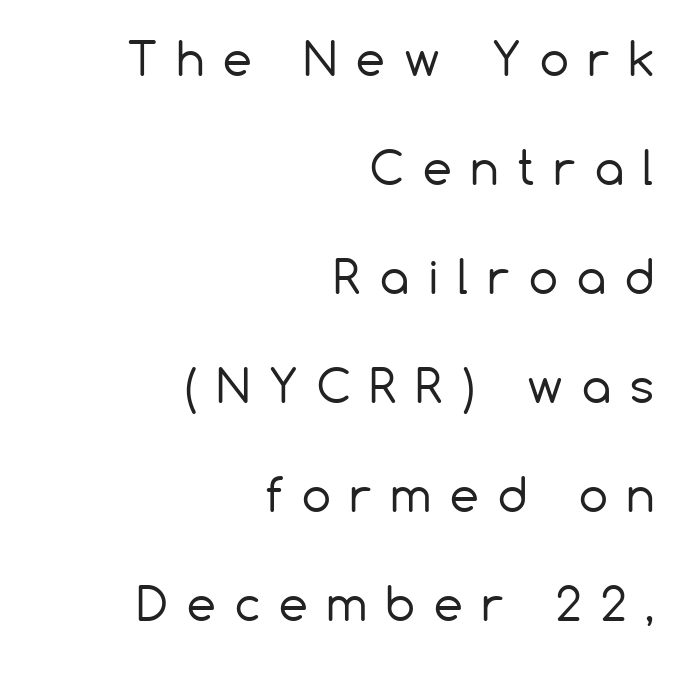
{"serif": "no", "italic": "no", "bold": "no", "weight": "regular", "width": "normal", "stroke_contrast": "low", "x_height": "medium", "monospaced": "no", "underline": "no", "align": "right", "line_spacing": "loose", "line_spacing_ratio": 2.37, "letter_spacing": "wide", "letter_spacing_em": 0.42, "glyph_px": 46}
